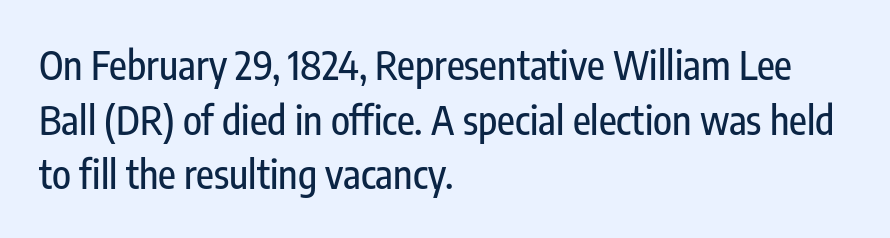
Q: Is the text italic (slanted)? A: No, it is upright.
Q: Is the typeface a serif or a sans-serif typeface? A: Sans-serif.
Q: Is the text underlined? A: No.
Q: How is the paragraph aligned? A: Left-aligned.
Q: Is the spacing between letters normal or unusually wide? A: Normal.
Q: Is the spacing between lines tight, normal or loose? A: Normal.
Q: Width (condensed, normal, or wide)? A: Condensed.
Q: Stroke contrast? A: Low.
Q: x-height? A: Medium.
Q: Monospaced? A: No.
